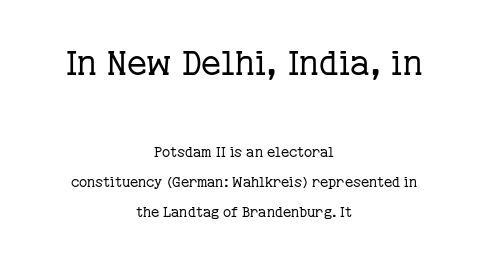
The image shows 34 px regular-weight serif type, upright; set centered, loose line spacing (2.14x), normal letter spacing, not underlined; the first (top) block is 2.43x larger; low stroke contrast and a medium x-height.
